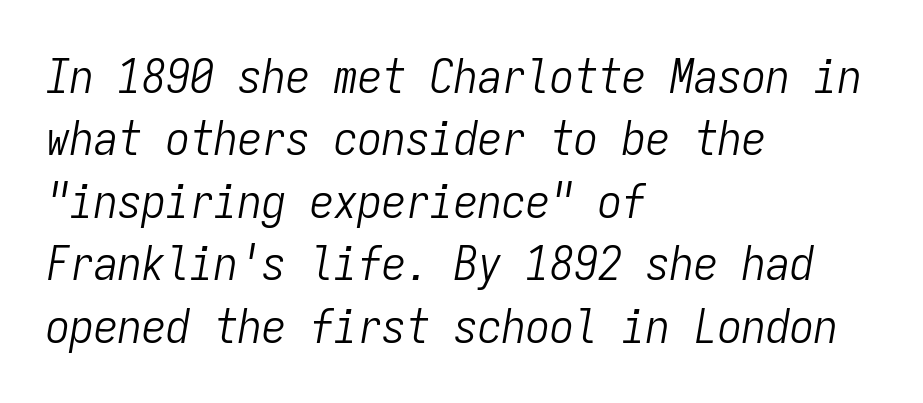
Q: Is the text bold? A: No.
Q: Is the text italic (slanted)? A: Yes, it leans right by about 9 degrees.
Q: Is the text underlined? A: No.
Q: How is the paragraph aligned? A: Left-aligned.
Q: Is the spacing between letters normal or unusually wide? A: Normal.
Q: Is the spacing between lines tight, normal or loose? A: Normal.
Q: Width (condensed, normal, or wide)? A: Condensed.
Q: Stroke contrast? A: Low.
Q: x-height? A: Medium.
Q: Monospaced? A: Yes.
